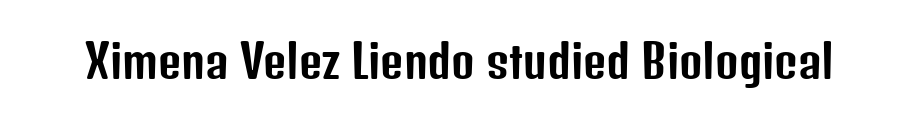
The tracking reads as untouched default to a designer's eye. The designer went with a sans here, leaving each stem footless. The passage shown is typed in a proportional face where columns would drift. Only glyphs here, with clear space below each row.
